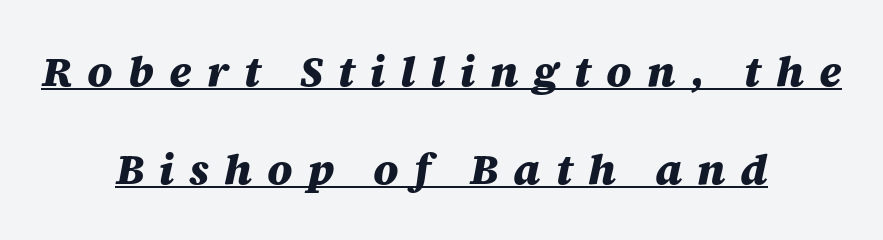
Is there much room between lines? Yes — plenty of vertical air separates them. Horizontal alignment here is central, giving a formal, balanced look. The glyphs look as if they've been sheared to an angle. Is this a fixed-width face? No — the glyphs have proportional, varying widths. The string is rendered with underlining switched on.
